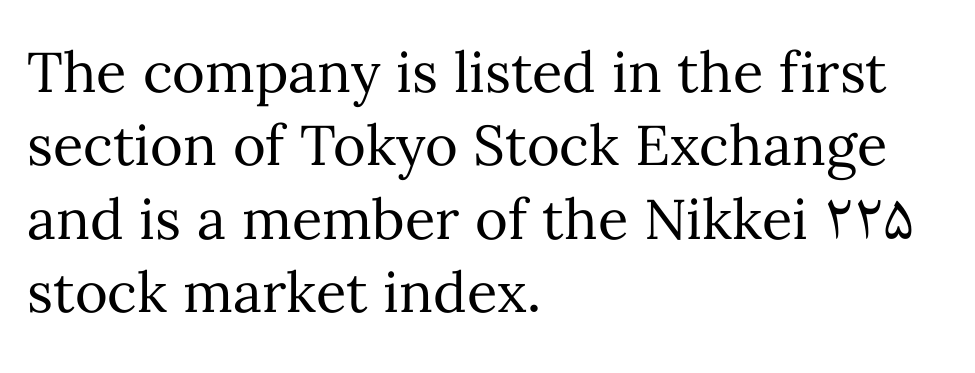
The image shows 56 px regular-weight type, upright; set left-aligned, normal line spacing (1.31x), normal letter spacing, not underlined; medium stroke contrast and a medium x-height.
